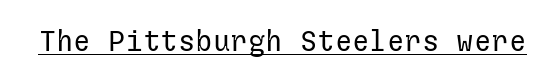
Examine the stroke ends and you'll find no serifs. Letter spacing: default. Quick note: not italic, upright. Each line of the rendering has a horizontal stroke beneath the glyphs.
